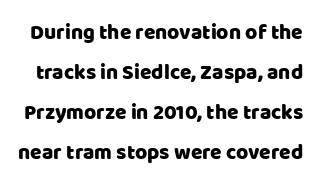
The image shows 21 px text type, upright; set loose line spacing (1.9x), normal letter spacing, not underlined.
